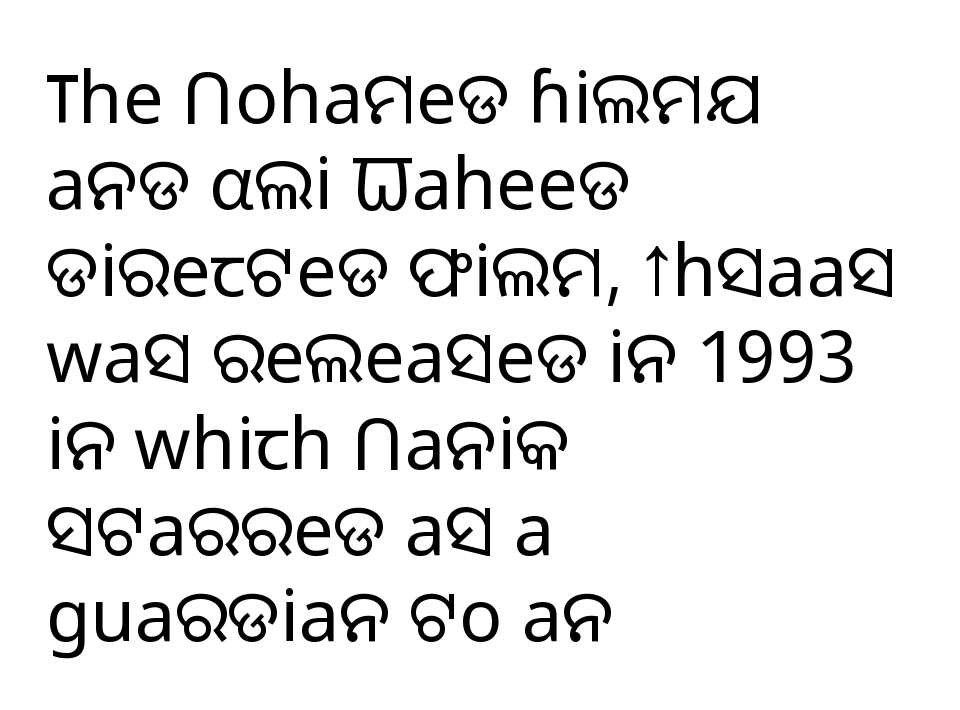
The letters stand upright; this is a roman face. The rag falls on the right side of this text block. The words here are not underlined. Font category for this specimen: sans-serif. Counters stay open thanks to moderate or lighter strokes.
